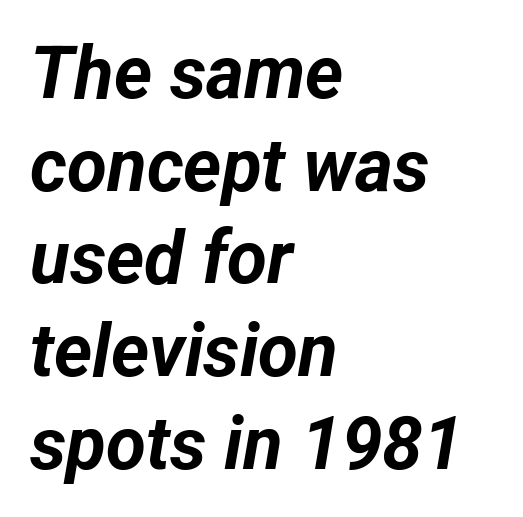
Vertically, the passage feels balanced, rows spaced as you'd expect. Reading down the block, your eye returns to a fixed left position each line. The letters advance in unequal steps, a hallmark of proportional type. How are the letters spaced? Ordinarily, with no added tracking. Strokes here are thick enough to call this a true bold.
